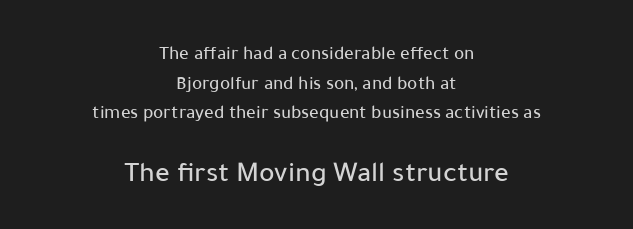
{"serif": "no", "italic": "no", "width": "normal", "stroke_contrast": "low", "x_height": "medium", "monospaced": "no", "underline": "no", "align": "center", "line_spacing": "normal", "line_spacing_ratio": 1.56, "letter_spacing": "normal", "letter_spacing_em": 0.0, "larger_block": "second", "size_ratio": 1.53, "glyph_px": 29}
